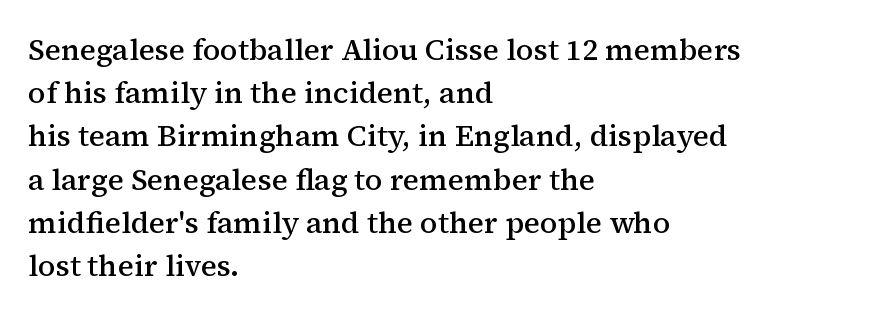
{"serif": "yes", "italic": "no", "bold": "semi", "weight": "semibold", "width": "normal", "stroke_contrast": "medium", "x_height": "medium", "monospaced": "no", "underline": "no", "align": "left", "line_spacing": "normal", "line_spacing_ratio": 1.44, "letter_spacing": "normal", "letter_spacing_em": 0.0, "glyph_px": 30}
